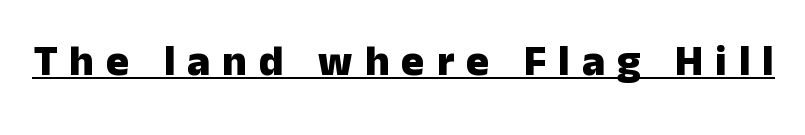
Compared with undecorated copy, this sample adds a rule below the words. The horizontal fit of the characters is loose and conspicuously gappy. These lines were composed using upright roman letters. Thick stems and heavy bowls — unmistakably bold. Spacing verdict: proportional, widths tailored to each character. The face used here is a sans, in the tradition of grotesques and geometrics.
